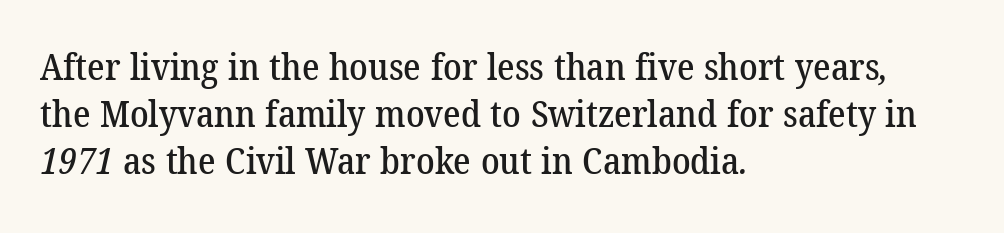
Q: Is the typeface a serif or a sans-serif typeface? A: Serif.
Q: Is the text underlined? A: No.
Q: How is the paragraph aligned? A: Left-aligned.
Q: Is the spacing between letters normal or unusually wide? A: Normal.
Q: Is the spacing between lines tight, normal or loose? A: Normal.
Q: Width (condensed, normal, or wide)? A: Normal.
Q: Stroke contrast? A: Low.
Q: x-height? A: Medium.
Q: Monospaced? A: No.
